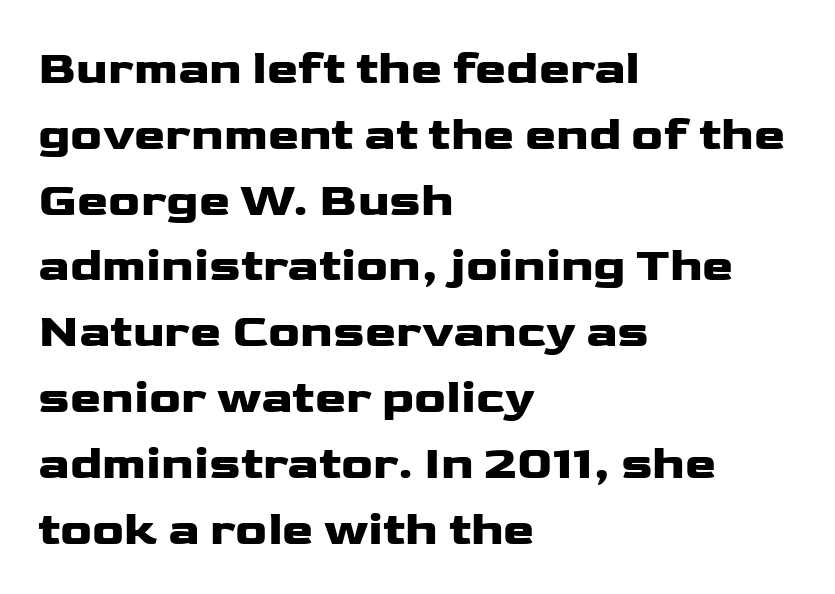
Underlining? Definitely not there. Nobody touched the tracking dial on this one. Do the characters align in a grid? No, the font is proportional. Left-aligned paragraph, ragged on the right. The line-height multiplier appears to be the usual default. The font family rendered here belongs to the sans-serif group.
